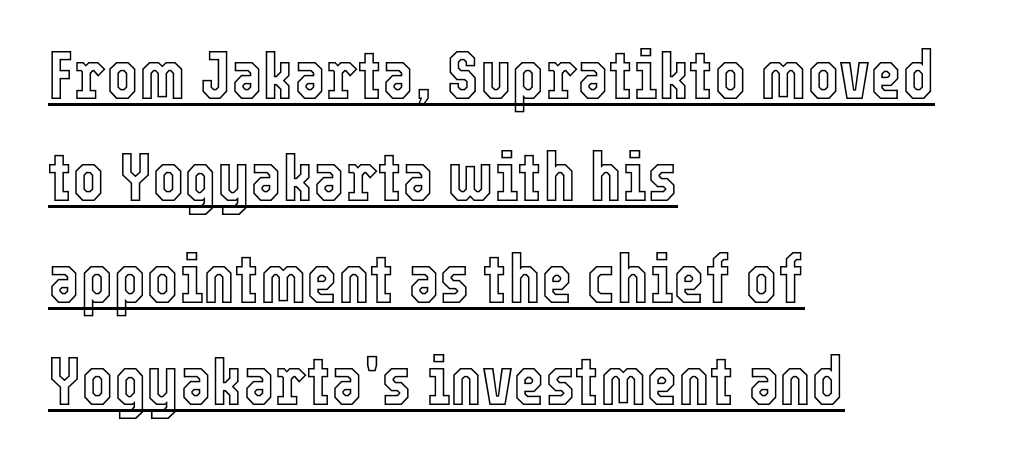
The image shows 68 px condensed type, upright; set left-aligned, normal line spacing (1.5x), normal letter spacing, underlined; a medium x-height.
